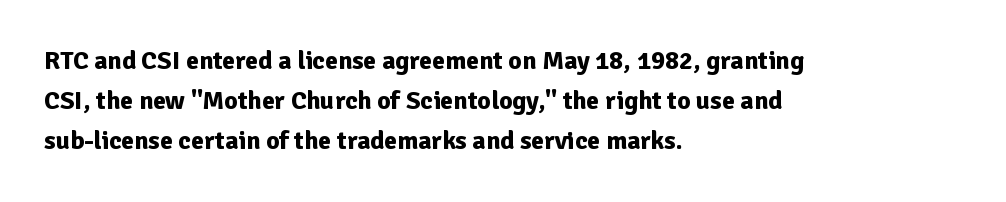
{"italic": "no", "bold": "yes", "underline": "no", "align": "left", "line_spacing": "normal", "line_spacing_ratio": 1.54, "letter_spacing": "normal", "letter_spacing_em": 0.0, "glyph_px": 26}
